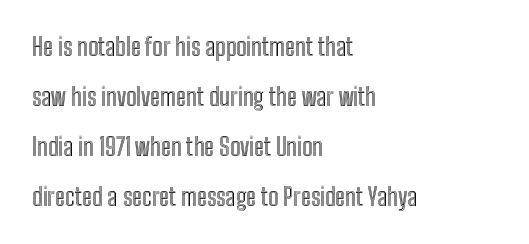
The image shows 24 px text type, upright; set left-aligned, loose line spacing (2.08x), normal letter spacing, not underlined.
